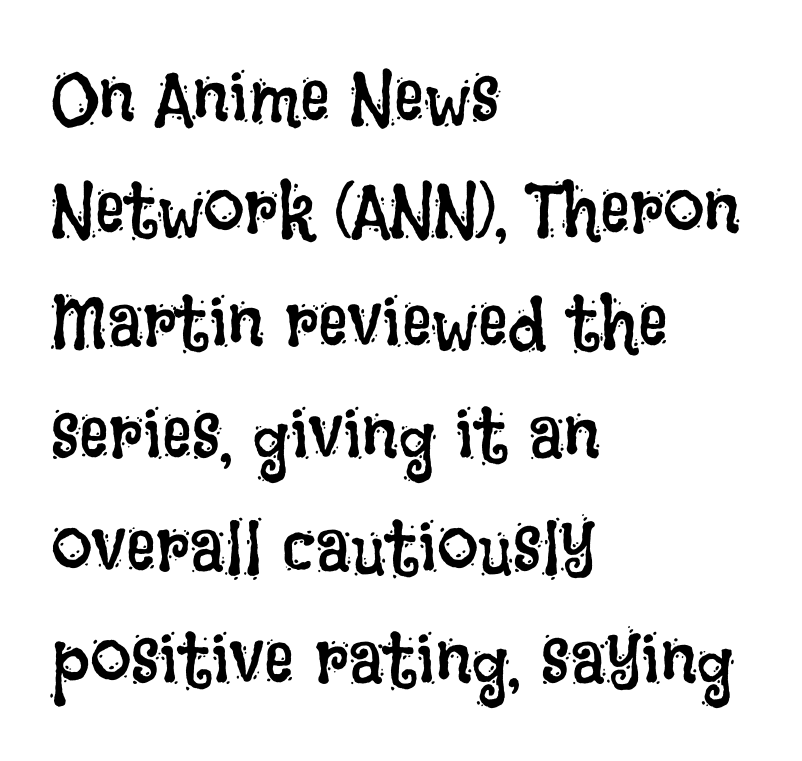
{"italic": "no", "bold": "no", "weight": "regular", "width": "condensed", "stroke_contrast": "low", "x_height": "large", "monospaced": "no", "underline": "no", "align": "left", "line_spacing": "normal", "line_spacing_ratio": 1.52, "letter_spacing": "normal", "letter_spacing_em": 0.0, "glyph_px": 74}
